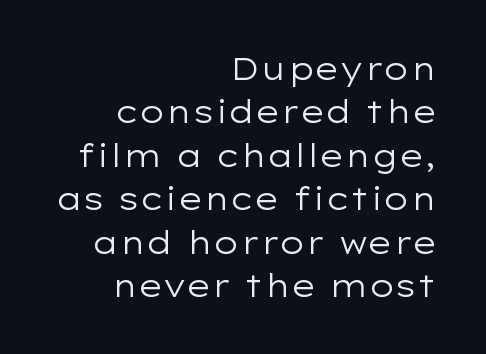
The image shows 31 px regular-weight, wide sans-serif type, upright; set right-aligned, normal line spacing (1.4x), normal letter spacing, not underlined; low stroke contrast and a medium x-height.
